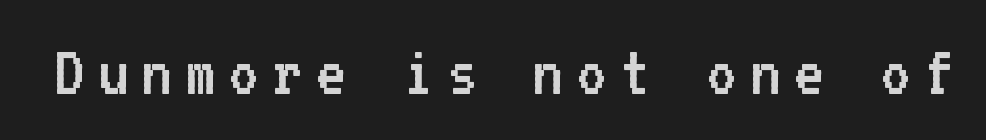
The image shows 73 px regular-weight sans-serif type, upright, monospaced; set not underlined; low stroke contrast and a medium x-height.
